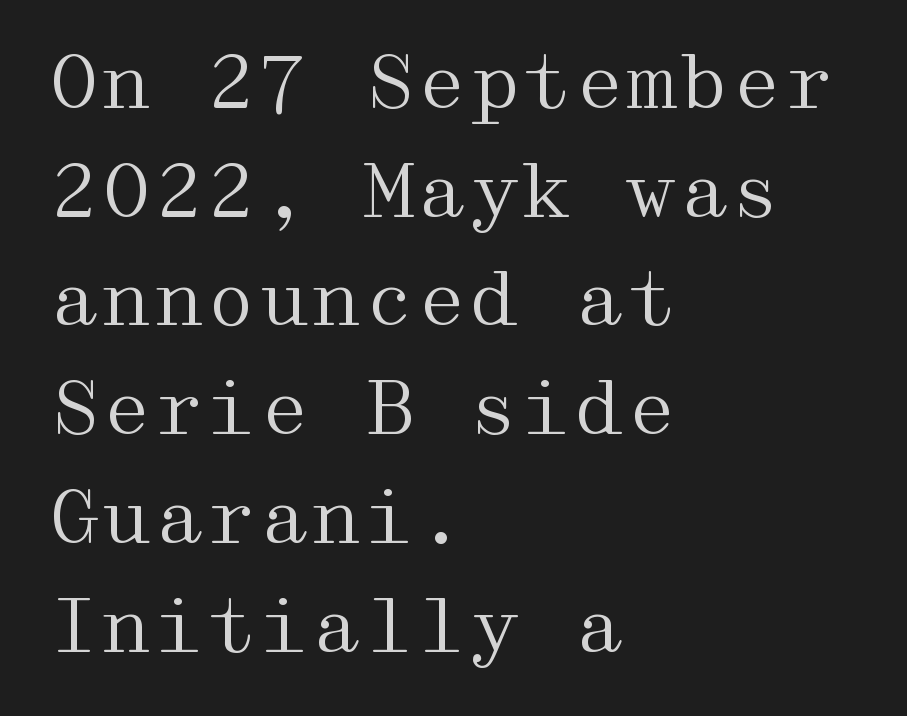
{"serif": "yes", "italic": "no", "bold": "no", "weight": "regular", "width": "wide", "stroke_contrast": "medium", "x_height": "medium", "underline": "no", "align": "left", "line_spacing": "normal", "line_spacing_ratio": 1.45, "letter_spacing": "normal", "letter_spacing_em": 0.0, "glyph_px": 75}
